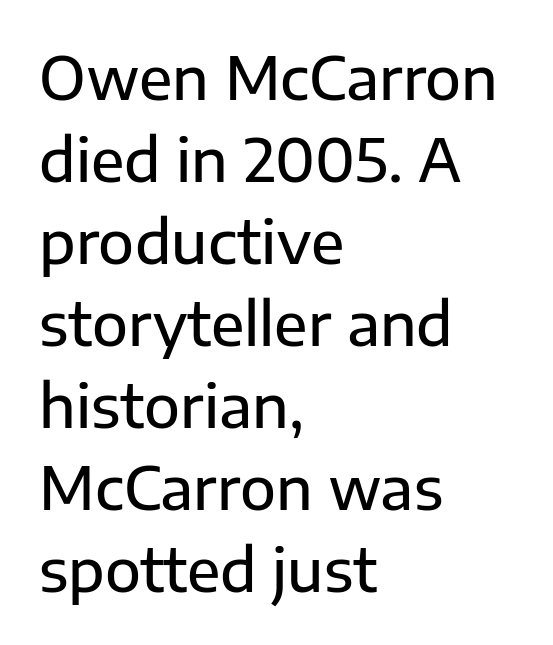
{"serif": "no", "italic": "no", "width": "normal", "stroke_contrast": "low", "x_height": "medium", "monospaced": "no", "underline": "no", "align": "left", "line_spacing": "normal", "line_spacing_ratio": 1.39, "letter_spacing": "normal", "letter_spacing_em": 0.0, "glyph_px": 59}
